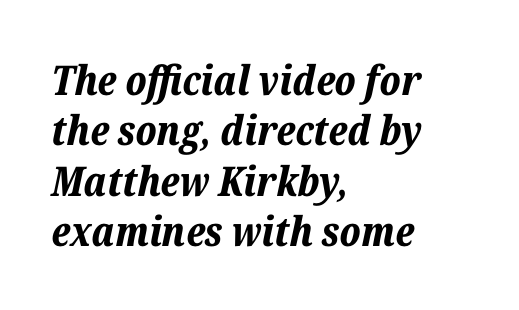
Look at the tracking — it's just the regular setting, nothing added. Strong, thick strokes mark this as bold type. In terms of posture, this sample is oblique. Line starts are locked; line ends wander.
